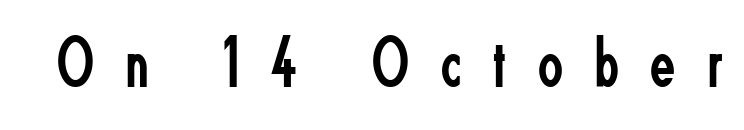
Q: Is the text bold? A: No.
Q: Is the text italic (slanted)? A: No, it is upright.
Q: Is the typeface a serif or a sans-serif typeface? A: Sans-serif.
Q: Is the text underlined? A: No.
Q: Is the spacing between letters normal or unusually wide? A: Unusually wide.
Q: Width (condensed, normal, or wide)? A: Condensed.
Q: Stroke contrast? A: Low.
Q: x-height? A: Small.
Q: Monospaced? A: No.
